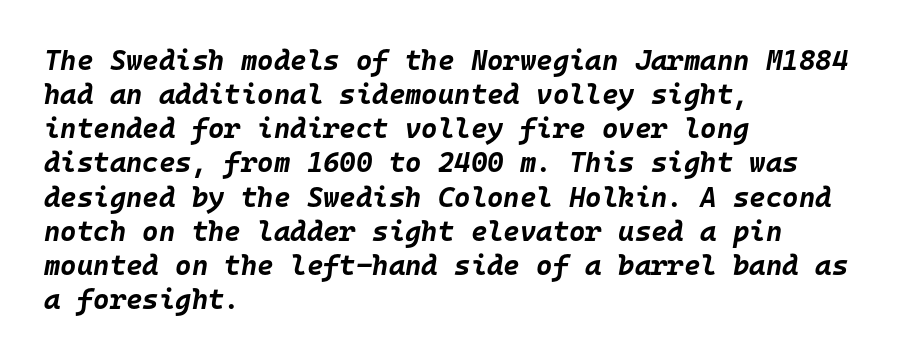
{"italic": "yes", "lean": "right", "slant_degrees": 10, "bold": "yes", "weight": "bold", "width": "normal", "stroke_contrast": "low", "x_height": "large", "monospaced": "yes", "underline": "no", "align": "left", "line_spacing_ratio": 1.22, "letter_spacing": "normal", "letter_spacing_em": 0.0, "glyph_px": 28}
